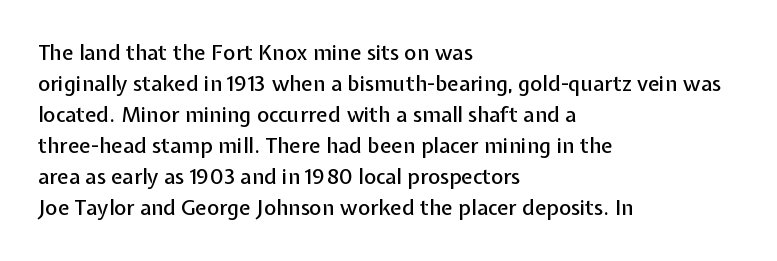
Does the copy run flush right? No — it runs flush left. The specimen reads as upright at a glance. Between one letter and the next there's only the usual sliver of space. The designer left line spacing at the default.
